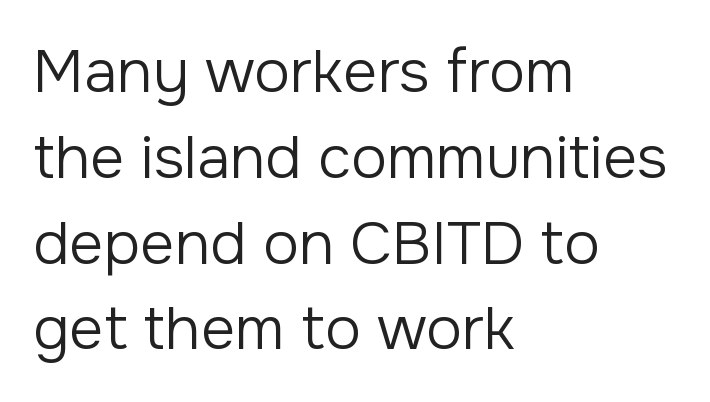
The image shows 60 px regular-weight sans-serif type, upright; set left-aligned, normal line spacing (1.43x), normal letter spacing, not underlined; low stroke contrast and a medium x-height.
